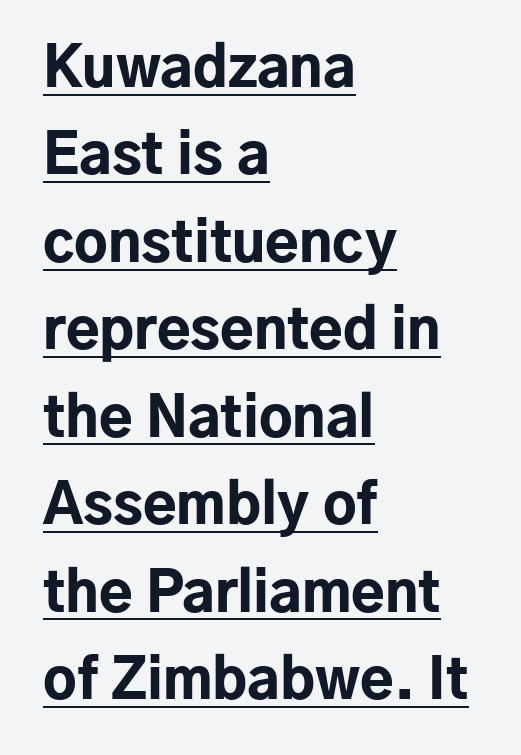
Q: Is the text bold? A: Yes.
Q: Is the text italic (slanted)? A: No, it is upright.
Q: Is the typeface a serif or a sans-serif typeface? A: Sans-serif.
Q: Is the text underlined? A: Yes.
Q: How is the paragraph aligned? A: Left-aligned.
Q: Is the spacing between letters normal or unusually wide? A: Normal.
Q: Is the spacing between lines tight, normal or loose? A: Normal.
Q: Width (condensed, normal, or wide)? A: Normal.
Q: Stroke contrast? A: Low.
Q: x-height? A: Medium.
Q: Monospaced? A: No.
